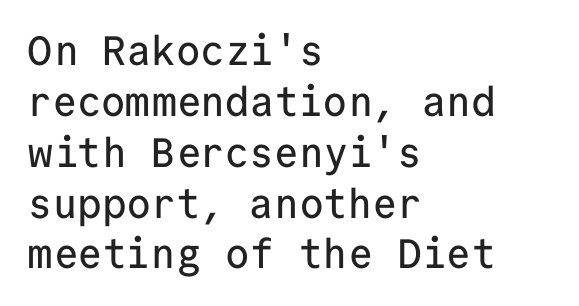
The image shows 41 px sans-serif type, upright, monospaced; set left-aligned, line spacing 1.24x, normal letter spacing, not underlined; low stroke contrast and a medium x-height.
